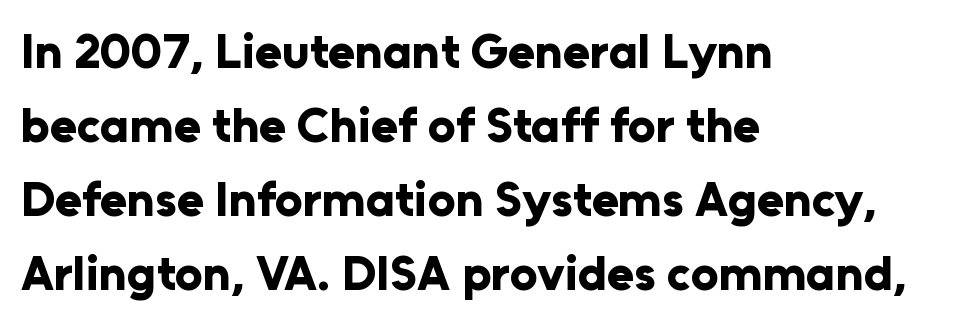
{"serif": "no", "italic": "no", "bold": "yes", "weight": "bold", "width": "normal", "stroke_contrast": "low", "x_height": "medium", "monospaced": "no", "underline": "no", "align": "left", "line_spacing": "normal", "line_spacing_ratio": 1.51, "letter_spacing": "normal", "letter_spacing_em": 0.0, "glyph_px": 49}
